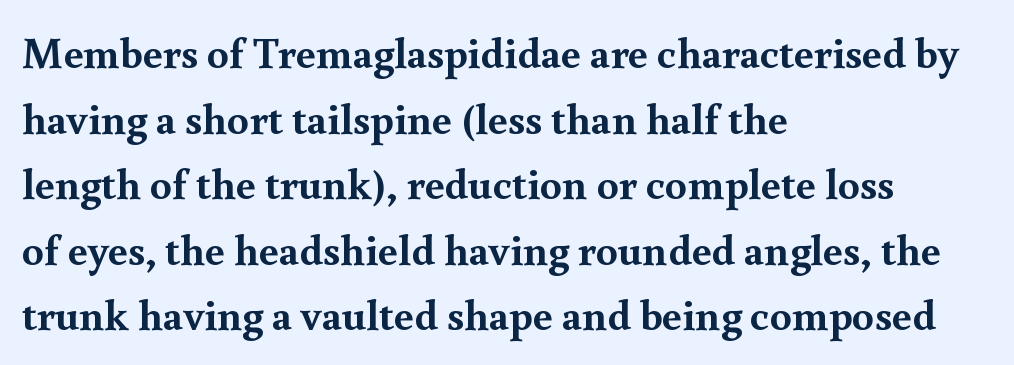
{"serif": "yes", "italic": "no", "bold": "yes", "weight": "semibold", "width": "normal", "x_height": "small", "monospaced": "no", "underline": "no", "align": "left", "line_spacing": "normal", "line_spacing_ratio": 1.49, "letter_spacing": "normal", "letter_spacing_em": 0.0, "glyph_px": 44}
